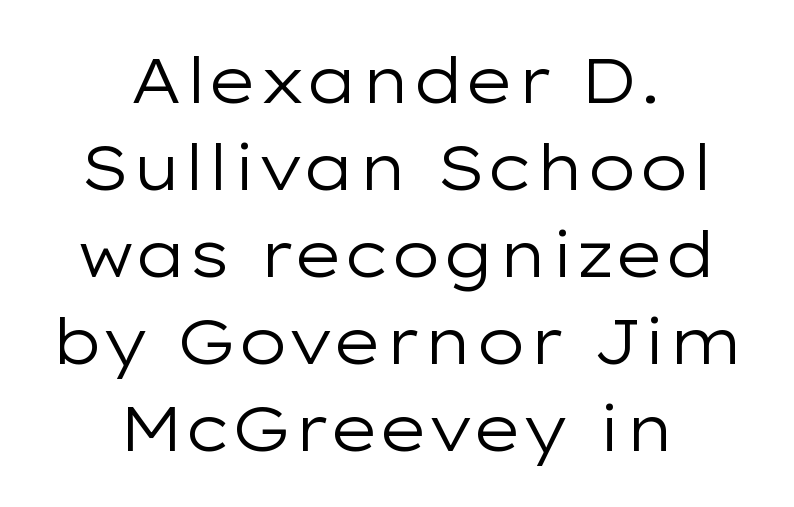
The image shows 63 px regular-weight, wide sans-serif type, upright; set centered, normal line spacing (1.38x), normal letter spacing, not underlined; low stroke contrast and a medium x-height.
